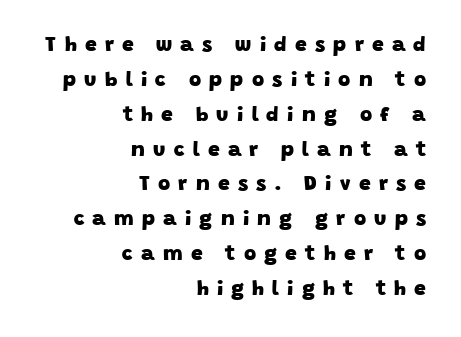
The image shows 21 px bold type; set right-aligned, normal line spacing (1.66x), unusually wide letter spacing (+0.39 em), not underlined.
